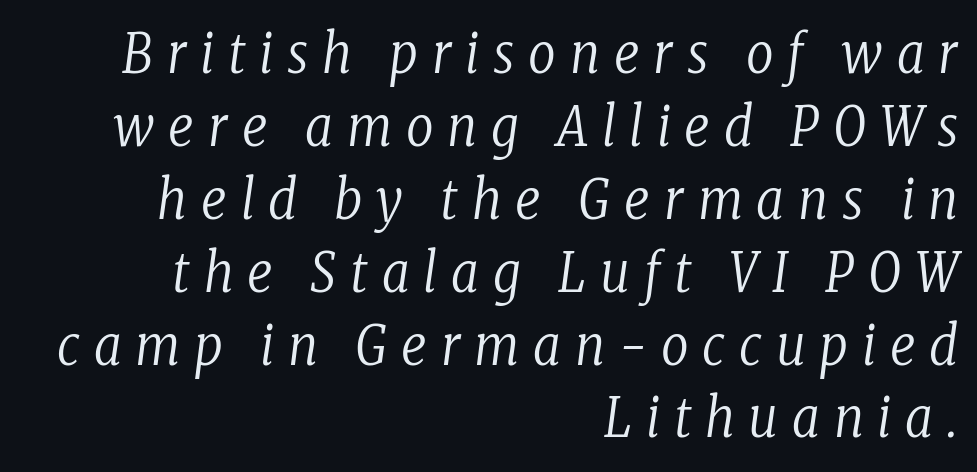
The image shows 54 px regular-weight, condensed serif type, italic (leaning right); set right-aligned, normal line spacing (1.35x), unusually wide letter spacing (+0.26 em), not underlined; low stroke contrast and a medium x-height.
